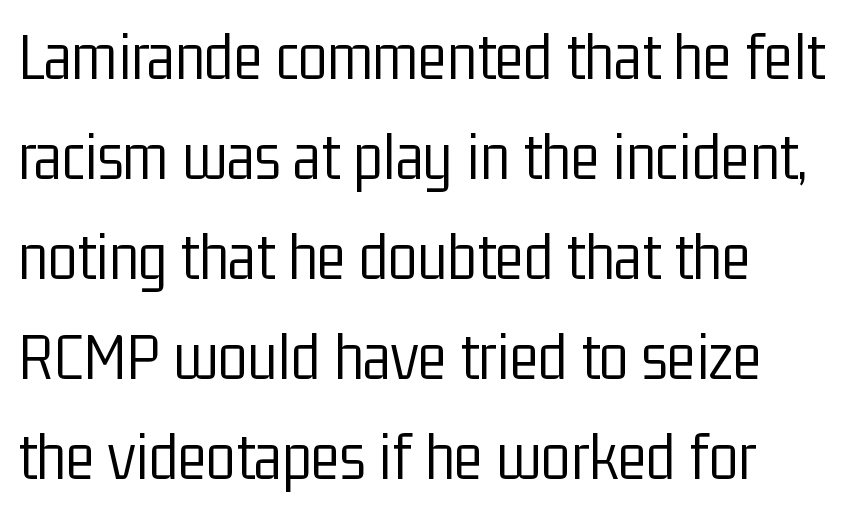
The image shows 68 px light, condensed sans-serif type, upright; set normal line spacing (1.47x), normal letter spacing, not underlined; low stroke contrast and a medium x-height.
